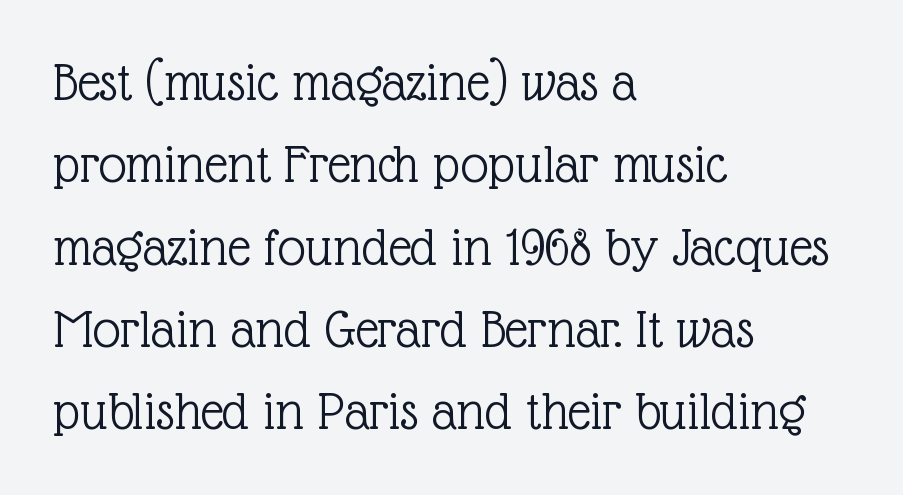
The image shows 56 px light serif type, upright; set left-aligned, normal line spacing (1.47x), normal letter spacing, not underlined; a medium x-height.
